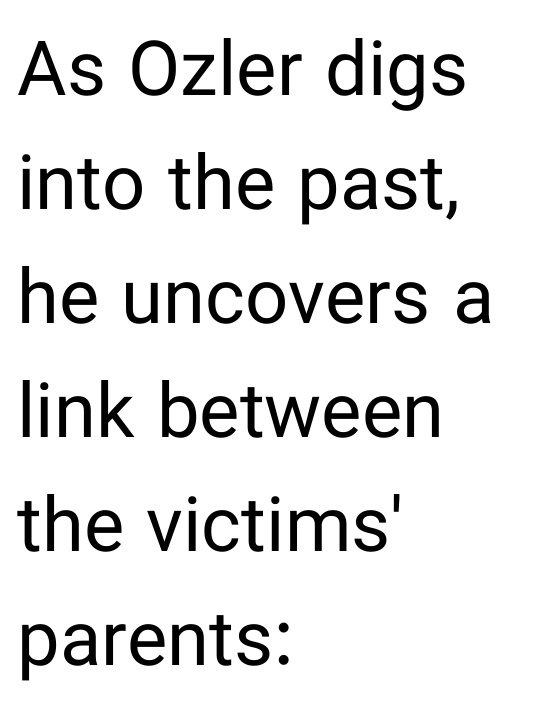
The image shows 76 px regular-weight sans-serif type, upright; set left-aligned, normal line spacing (1.5x), normal letter spacing, not underlined; low stroke contrast and a medium x-height.
